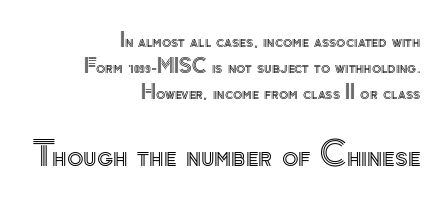
Unmarked baselines from the first word to the last. The passage shown is typed in a proportional face where columns would drift. Compared with typical paragraphs, the rows here are spaced about the same. These lines stack with their right ends in a neat column. Note: smaller setting up top, larger setting below.
